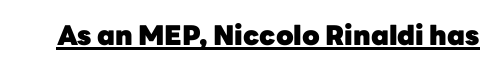
The image shows 27 px bold type, upright; set normal letter spacing, underlined.
